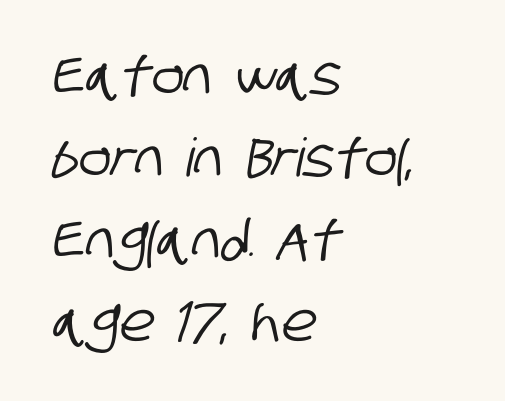
Q: Is the typeface a serif or a sans-serif typeface? A: Sans-serif.
Q: Is the text underlined? A: No.
Q: How is the paragraph aligned? A: Left-aligned.
Q: Is the spacing between letters normal or unusually wide? A: Normal.
Q: Is the spacing between lines tight, normal or loose? A: Normal.
Q: Width (condensed, normal, or wide)? A: Condensed.
Q: Stroke contrast? A: Low.
Q: x-height? A: Large.
Q: Monospaced? A: No.
